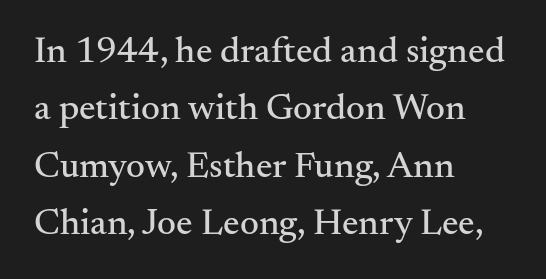
The image shows 37 px serif type, upright; set left-aligned, normal line spacing (1.55x), normal letter spacing, not underlined; medium stroke contrast and a small x-height.
